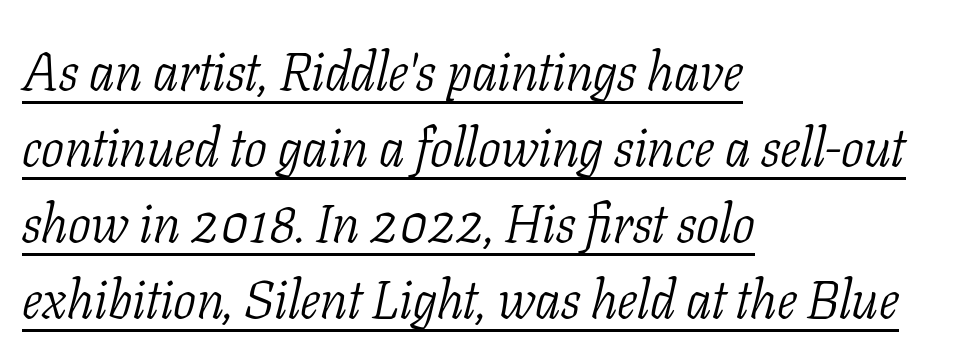
Q: Is the text bold? A: No.
Q: Is the text italic (slanted)? A: Yes, it leans right by about 11 degrees.
Q: Is the typeface a serif or a sans-serif typeface? A: Serif.
Q: Is the text underlined? A: Yes.
Q: How is the paragraph aligned? A: Left-aligned.
Q: Is the spacing between letters normal or unusually wide? A: Normal.
Q: Is the spacing between lines tight, normal or loose? A: Normal.
Q: Width (condensed, normal, or wide)? A: Condensed.
Q: Stroke contrast? A: Low.
Q: x-height? A: Medium.
Q: Monospaced? A: No.
